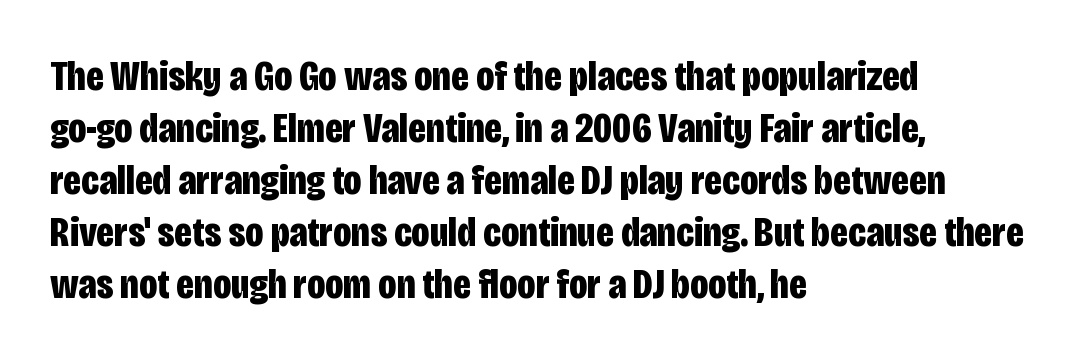
The gap between lines stays unmarked. These lines keep a tight, regular rhythm from letter to letter. Note the varied advance widths — an 'i' is clearly narrower than an 'm'. Type style note: lacks serifs.
